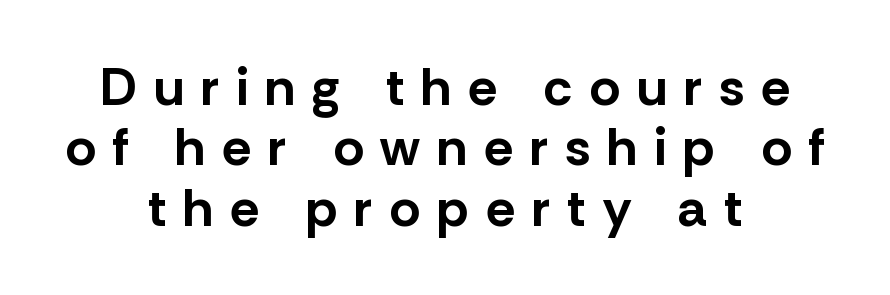
{"serif": "no", "italic": "no", "bold": "yes", "weight": "bold", "width": "normal", "stroke_contrast": "low", "x_height": "medium", "monospaced": "no", "underline": "no", "align": "center", "line_spacing": "tight", "line_spacing_ratio": 1.14, "letter_spacing": "wide", "letter_spacing_em": 0.32, "glyph_px": 53}
